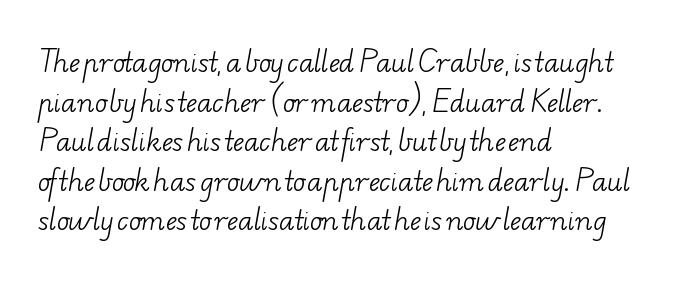
Q: Is the text bold? A: No.
Q: Is the text underlined? A: No.
Q: How is the paragraph aligned? A: Left-aligned.
Q: Is the spacing between letters normal or unusually wide? A: Normal.
Q: Is the spacing between lines tight, normal or loose? A: Normal.
